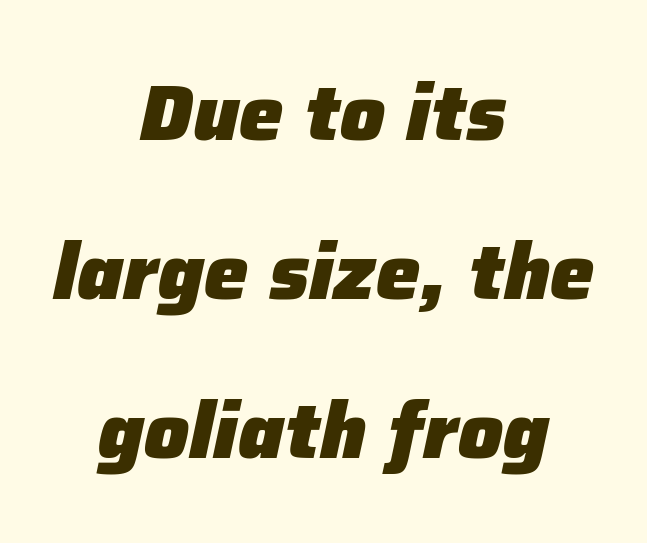
The image shows 79 px heavy type, italic (leaning right); set centered, loose line spacing (2.01x), normal letter spacing, not underlined; low stroke contrast and a medium x-height.
